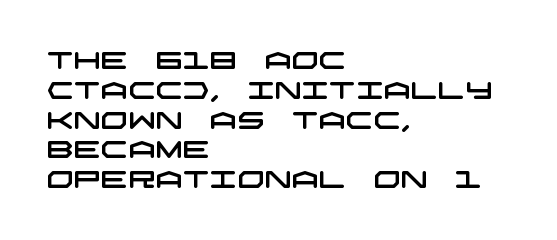
The image shows 24 px text type; set left-aligned, line spacing 1.24x, normal letter spacing, not underlined.
